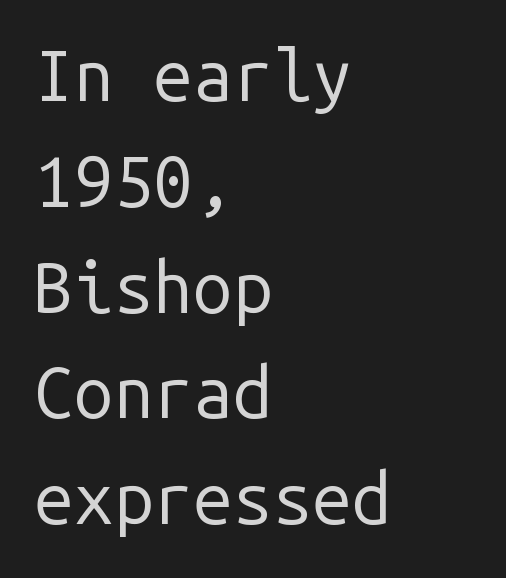
On a weight scale, this lands at 450 or below. Type style note: lacks serifs. These lines were composed using upright roman letters. Vertically, the passage feels balanced, rows spaced as you'd expect. Spacing between characters is what you'd get straight out of the box.
